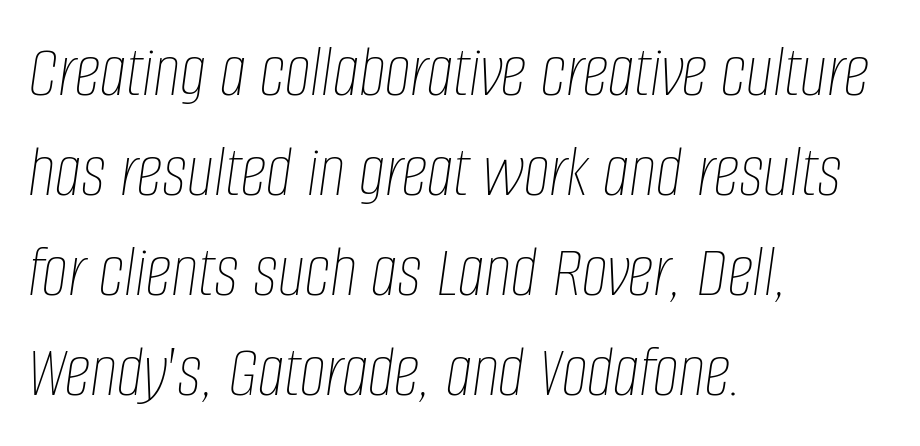
Italic? Definitely — the glyphs are oblique. Do the characters align in a grid? No, the font is proportional. The zone under the glyphs is completely vacant. Honestly, the row spacing looks completely unremarkable.
